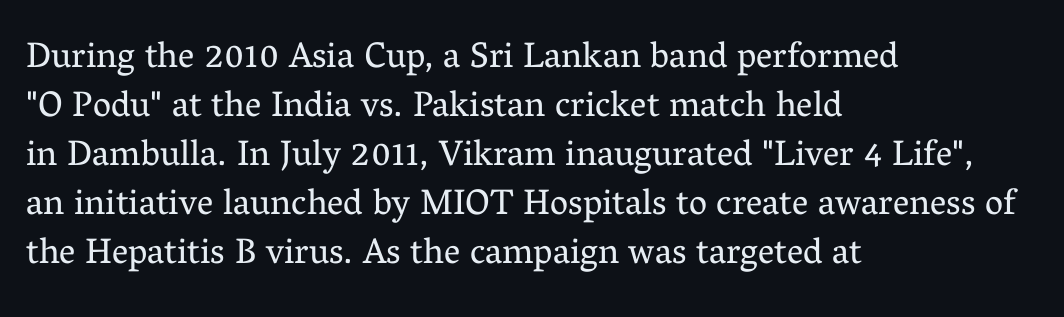
Q: Is the text bold? A: No.
Q: Is the text italic (slanted)? A: No, it is upright.
Q: Is the typeface a serif or a sans-serif typeface? A: Serif.
Q: Is the text underlined? A: No.
Q: How is the paragraph aligned? A: Left-aligned.
Q: Is the spacing between letters normal or unusually wide? A: Normal.
Q: Is the spacing between lines tight, normal or loose? A: Normal.
Q: Width (condensed, normal, or wide)? A: Normal.
Q: Stroke contrast? A: Medium.
Q: x-height? A: Medium.
Q: Monospaced? A: No.
